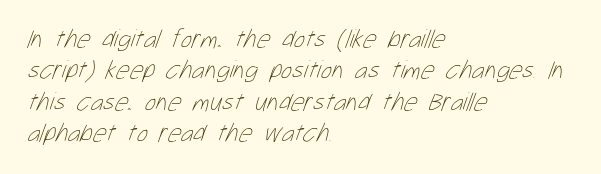
The image shows 26 px text type; set left-aligned, line spacing 1.21x, normal letter spacing, not underlined.
